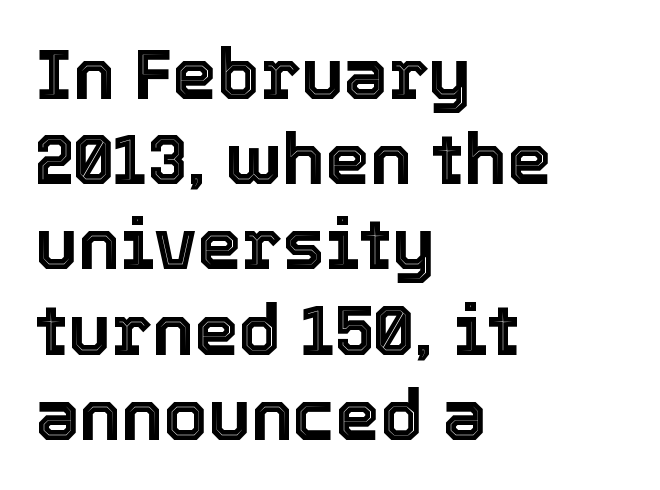
You can tell it's not italic because the verticals are truly vertical. Character widths vary here, with narrow letters taking less room than wide ones. A clean baseline with only descenders dipping below it. The compositor pushed each line to the left boundary.
